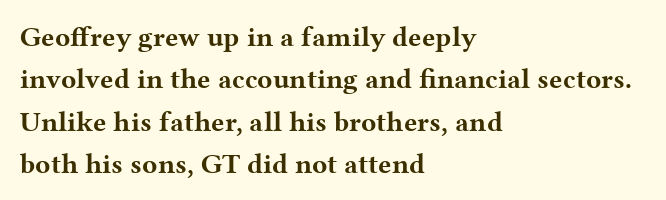
The image shows 28 px bold, wide serif type, upright; set left-aligned, normal line spacing (1.51x), normal letter spacing, not underlined; medium stroke contrast and a medium x-height.
